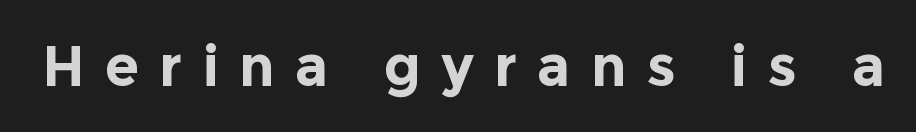
Is this a fixed-width face? No — the glyphs have proportional, varying widths. Classification — sans serif. There is plenty of visible air inserted between adjacent glyphs. Check the space under the baseline: it is left empty. The letters stand straight up with perfectly vertical stems. How heavy is the stroke? Heavy — this is a bold.
